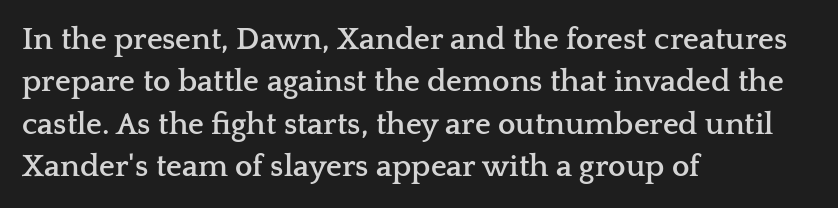
Q: Is the text bold? A: Yes.
Q: Is the text italic (slanted)? A: No, it is upright.
Q: Is the typeface a serif or a sans-serif typeface? A: Serif.
Q: Is the text underlined? A: No.
Q: How is the paragraph aligned? A: Left-aligned.
Q: Is the spacing between letters normal or unusually wide? A: Normal.
Q: Is the spacing between lines tight, normal or loose? A: Normal.
Q: Width (condensed, normal, or wide)? A: Wide.
Q: Stroke contrast? A: Low.
Q: x-height? A: Medium.
Q: Monospaced? A: No.
